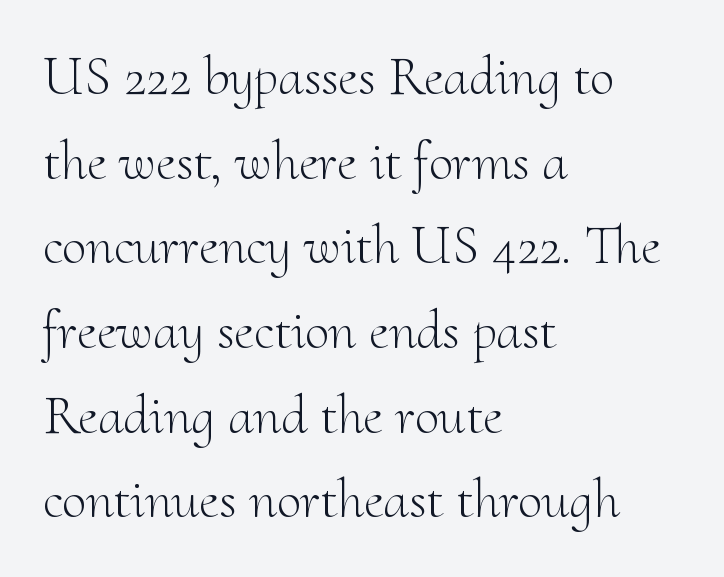
The glyphs in this specimen are seriffed. The space beneath each line is pristine and unruled. Quick note: not italic, upright. These lines are rendered in a variable-pitch font. The strokes carry an ordinary text weight at most. Horizontally, the lines are justified to the leading edge only.
